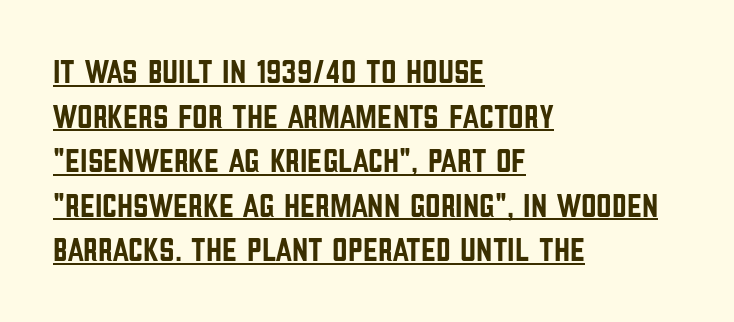
Q: Is the text italic (slanted)? A: No, it is upright.
Q: Is the typeface a serif or a sans-serif typeface? A: Sans-serif.
Q: Is the text underlined? A: Yes.
Q: How is the paragraph aligned? A: Left-aligned.
Q: Is the spacing between letters normal or unusually wide? A: Normal.
Q: Is the spacing between lines tight, normal or loose? A: Normal.
Q: Width (condensed, normal, or wide)? A: Condensed.
Q: Stroke contrast? A: Low.
Q: x-height? A: Large.
Q: Monospaced? A: No.
